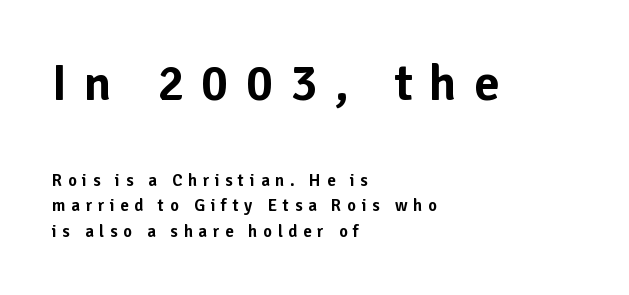
The compositor pushed each line to the left boundary. Each letter's strokes conclude bluntly, with no projecting serifs. Tracking value appears strongly positive — letters spread wide. Varying glyph widths throughout — classic text-font behaviour.
